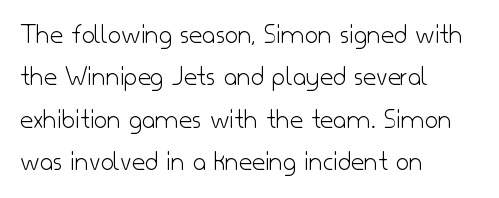
A roman cut, with each character standing at attention. Words float on clear page, feet unadorned. Think standard paragraph weight, or any step lighter than that. Spacing verdict: proportional, widths tailored to each character.
